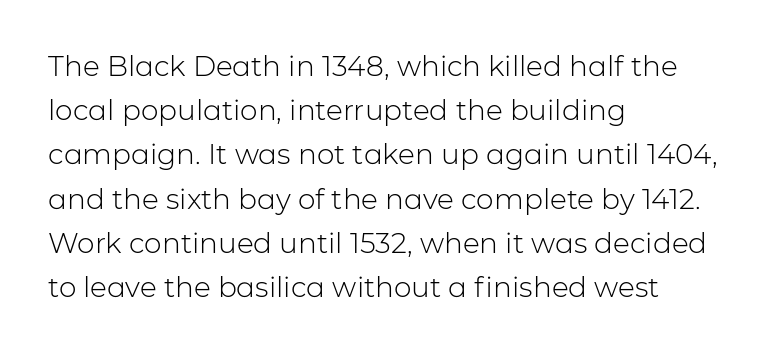
Q: Is the text bold? A: No.
Q: Is the text italic (slanted)? A: No, it is upright.
Q: Is the typeface a serif or a sans-serif typeface? A: Sans-serif.
Q: Is the text underlined? A: No.
Q: How is the paragraph aligned? A: Left-aligned.
Q: Is the spacing between letters normal or unusually wide? A: Normal.
Q: Is the spacing between lines tight, normal or loose? A: Normal.
Q: Width (condensed, normal, or wide)? A: Normal.
Q: Stroke contrast? A: Low.
Q: x-height? A: Medium.
Q: Monospaced? A: No.
